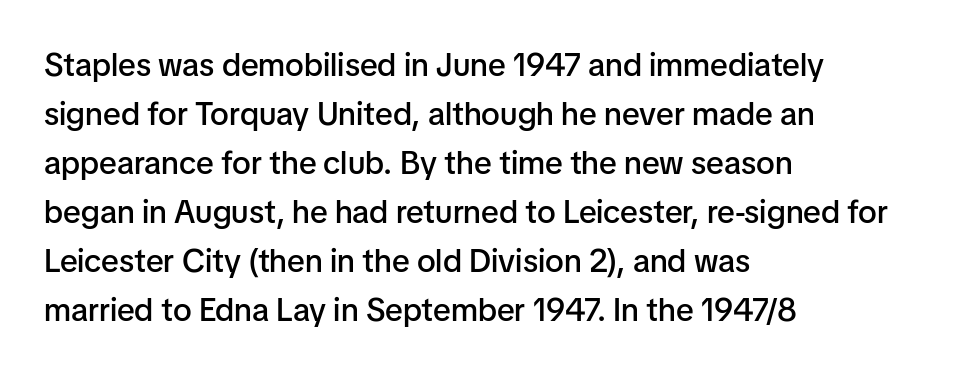
The image shows 32 px semibold sans-serif type, upright; set left-aligned, normal line spacing (1.53x), normal letter spacing, not underlined; low stroke contrast and a medium x-height.
